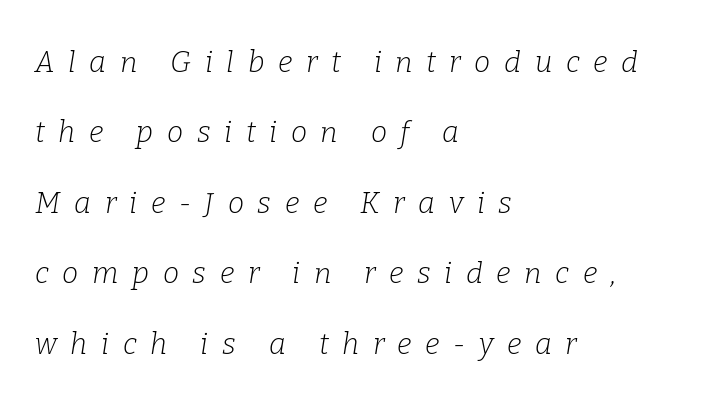
Q: Is the text bold? A: No.
Q: Is the text italic (slanted)? A: Yes, it leans right by about 9 degrees.
Q: Is the typeface a serif or a sans-serif typeface? A: Serif.
Q: Is the text underlined? A: No.
Q: How is the paragraph aligned? A: Left-aligned.
Q: Is the spacing between letters normal or unusually wide? A: Unusually wide.
Q: Is the spacing between lines tight, normal or loose? A: Loose.
Q: Width (condensed, normal, or wide)? A: Normal.
Q: Stroke contrast? A: Low.
Q: x-height? A: Medium.
Q: Monospaced? A: No.
